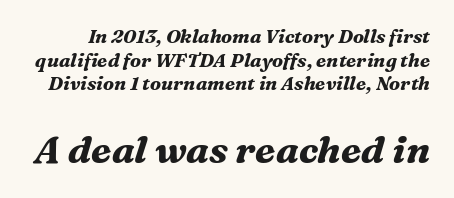
The whole block is typeset with a tilt. The letters advance in unequal steps, a hallmark of proportional type. The rendering enlarges the type as you move from the upper chunk to the lower. Each word holds together tightly as a unit, with standard inter-letter gaps.
